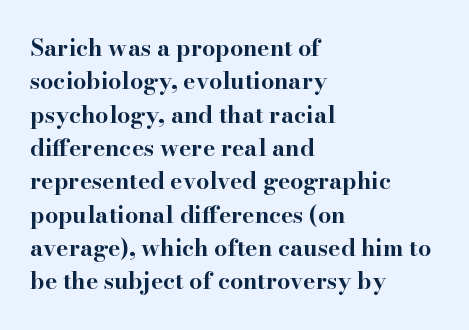
{"italic": "no", "bold": "yes", "underline": "no", "align": "left", "line_spacing": "normal", "line_spacing_ratio": 1.45, "letter_spacing": "normal", "letter_spacing_em": 0.0, "glyph_px": 23}
